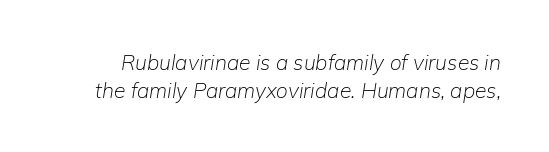
{"italic": "yes", "lean": "right", "slant_degrees": 9, "bold": "no", "underline": "no", "line_spacing": "normal", "line_spacing_ratio": 1.31, "letter_spacing": "normal", "letter_spacing_em": 0.0, "glyph_px": 21}
